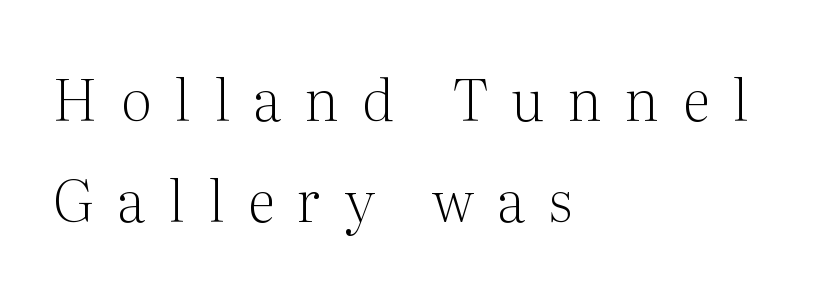
The image shows 57 px light serif type, upright; set left-aligned, line spacing 1.77x, unusually wide letter spacing (+0.41 em), not underlined; medium stroke contrast and a medium x-height.
